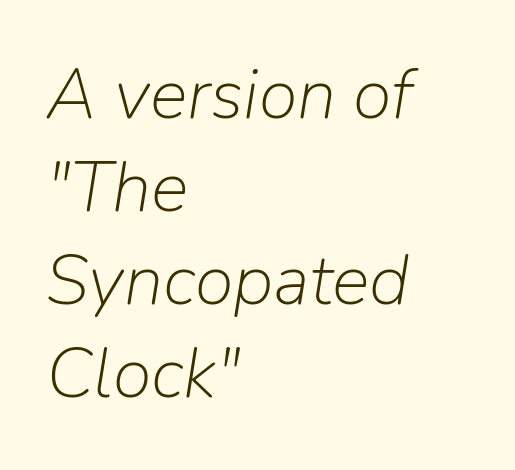
The image shows 71 px light type, italic (leaning right); set left-aligned, normal line spacing (1.31x), normal letter spacing, not underlined; low stroke contrast and a medium x-height.
